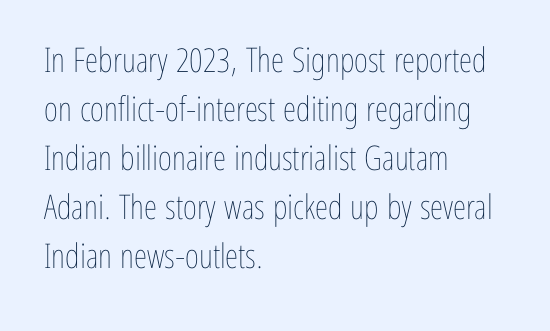
{"italic": "no", "bold": "no", "weight": "thin", "width": "condensed", "stroke_contrast": "low", "x_height": "medium", "monospaced": "no", "underline": "no", "align": "left", "line_spacing": "normal", "line_spacing_ratio": 1.44, "letter_spacing": "normal", "letter_spacing_em": 0.0, "glyph_px": 34}
